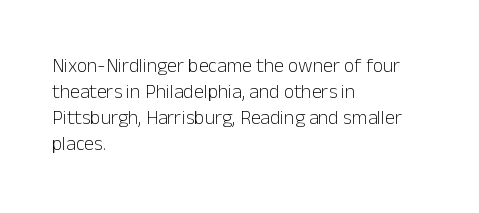
Q: Is the text bold? A: No.
Q: Is the text italic (slanted)? A: No, it is upright.
Q: Is the text underlined? A: No.
Q: How is the paragraph aligned? A: Left-aligned.
Q: Is the spacing between letters normal or unusually wide? A: Normal.
Q: Is the spacing between lines tight, normal or loose? A: Normal.
